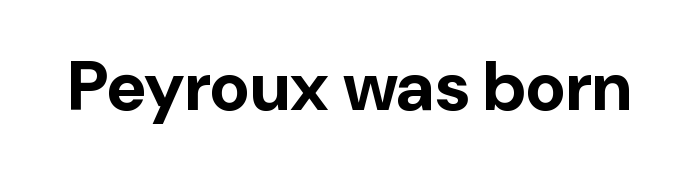
The image shows 69 px bold sans-serif type, upright; set normal letter spacing, not underlined; low stroke contrast and a medium x-height.
